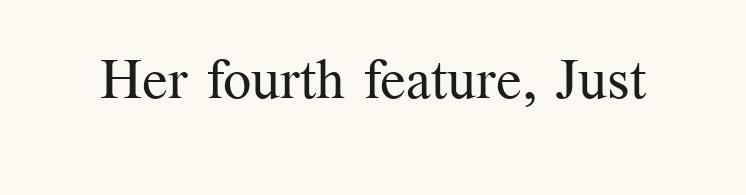
{"serif": "yes", "italic": "no", "bold": "no", "weight": "regular", "width": "normal", "stroke_contrast": "medium", "x_height": "medium", "monospaced": "no", "underline": "no", "letter_spacing": "normal", "letter_spacing_em": 0.0, "glyph_px": 56}
